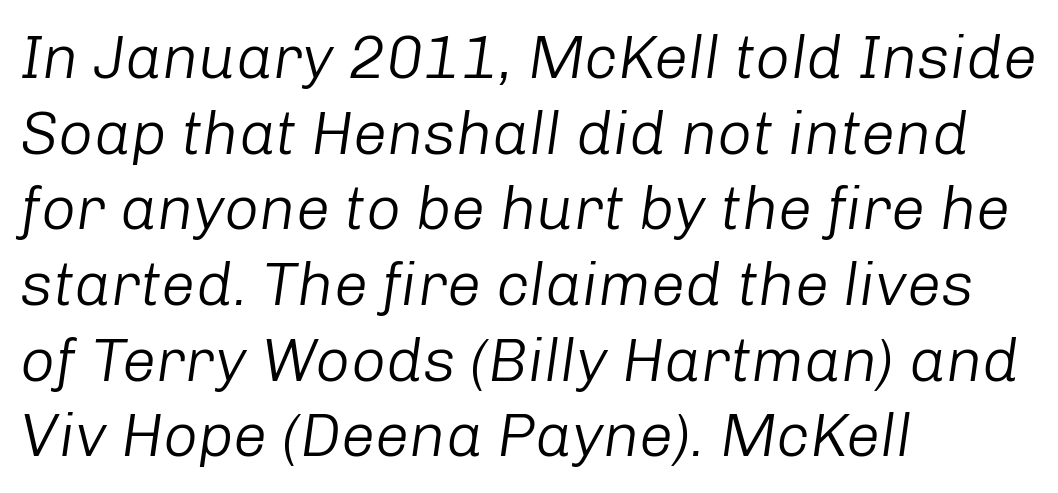
The image shows 61 px light type, italic (leaning right); set left-aligned, line spacing 1.24x, normal letter spacing, not underlined; low stroke contrast and a medium x-height.
